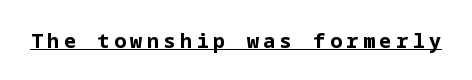
The letters are spread apart with noticeably loose tracking. This sample carries an underscore along the baseline area. Tall strokes in this sample are plumb rather than angled. On the weight axis this lands at bold, roughly 700.
